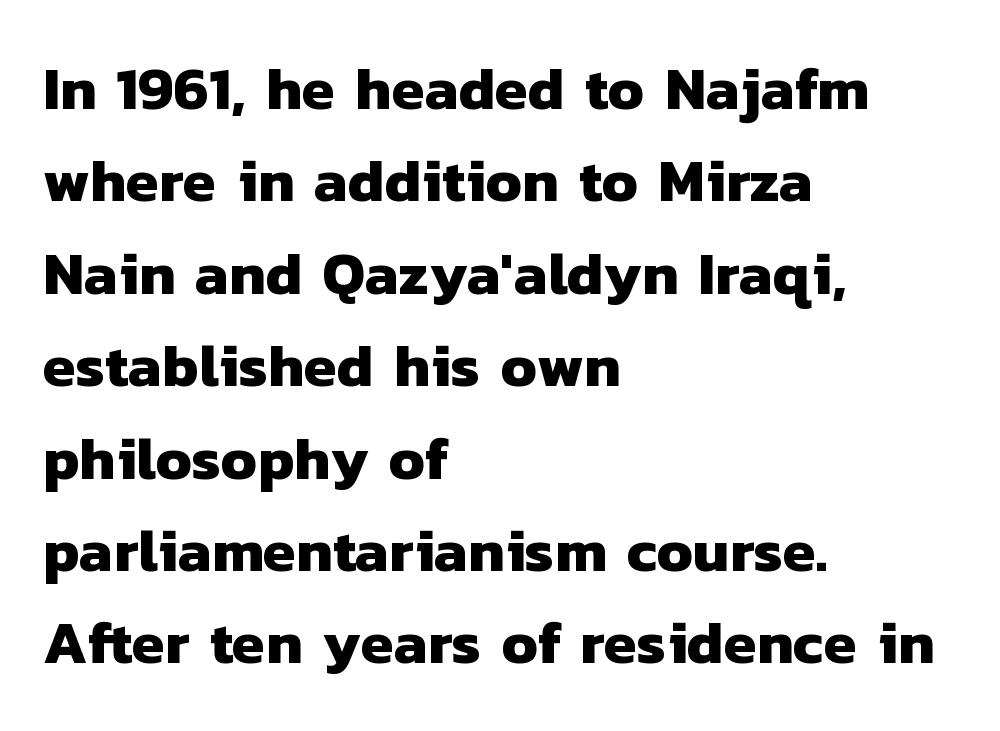
Think of a printed novel: that variable character pitch is what you see here. Nothing sits at the stroke ends, so this counts as sans-serif. Rule under the text: the space is simply empty. The line texture is even and compact thanks to regular tracking. Typographic density is high because the face is bold.
